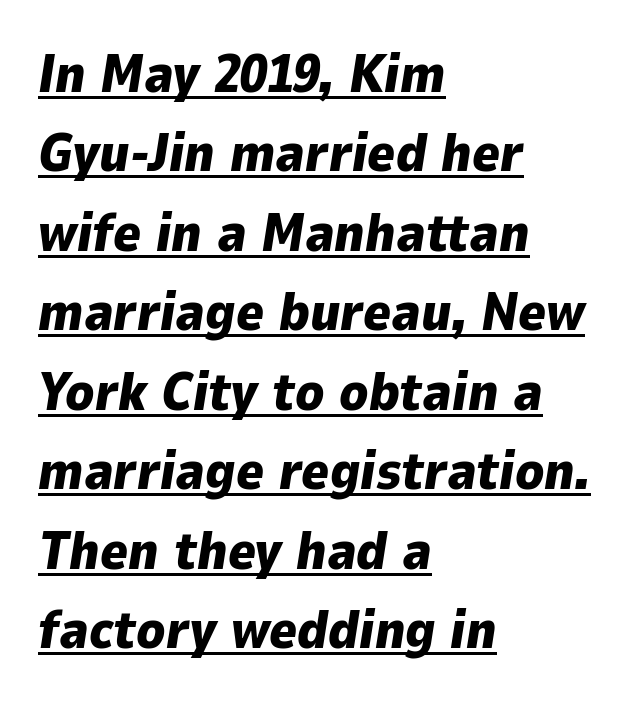
The image shows 53 px heavy type, italic (leaning right); set left-aligned, normal line spacing (1.5x), normal letter spacing, underlined; low stroke contrast and a medium x-height.
